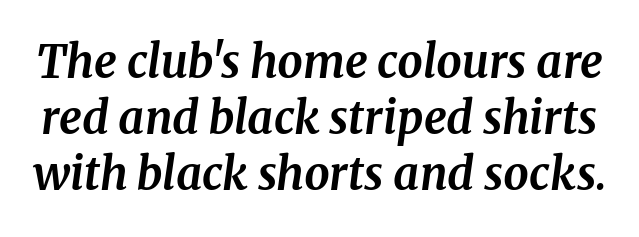
Descender tails drop into unmarked territory. If you measured baseline to baseline, you'd find a middling distance. Emphasis-style slanted type is in use. The characters look thick and weighty, a clear bold. You could not count columns in this text — the font is proportionally spaced. The letters carry serifs — small finishing strokes at the ends of their stems.
